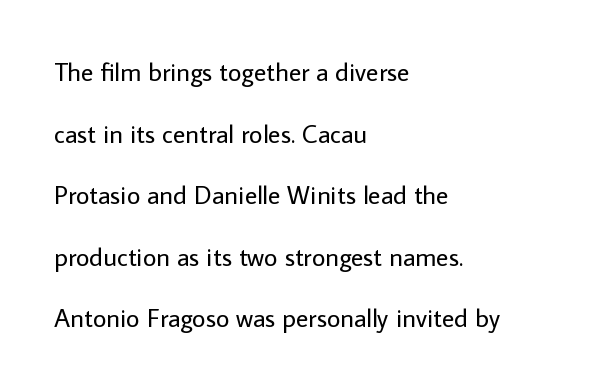
Q: Is the text bold? A: No.
Q: Is the text italic (slanted)? A: No, it is upright.
Q: Is the text underlined? A: No.
Q: How is the paragraph aligned? A: Left-aligned.
Q: Is the spacing between letters normal or unusually wide? A: Normal.
Q: Is the spacing between lines tight, normal or loose? A: Loose.
